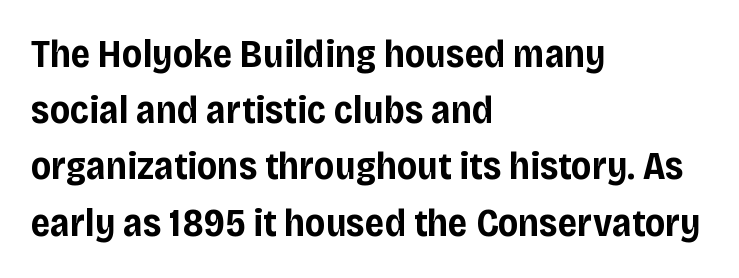
Q: Is the text bold? A: Yes.
Q: Is the text italic (slanted)? A: No, it is upright.
Q: Is the typeface a serif or a sans-serif typeface? A: Sans-serif.
Q: Is the text underlined? A: No.
Q: How is the paragraph aligned? A: Left-aligned.
Q: Is the spacing between letters normal or unusually wide? A: Normal.
Q: Is the spacing between lines tight, normal or loose? A: Normal.
Q: Width (condensed, normal, or wide)? A: Normal.
Q: Stroke contrast? A: Low.
Q: x-height? A: Large.
Q: Monospaced? A: No.
